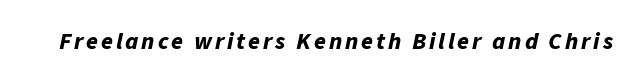
The sample has been set heavy, in full bold. The words here are not underlined. The typography opts for an oblique posture over an upright one.
